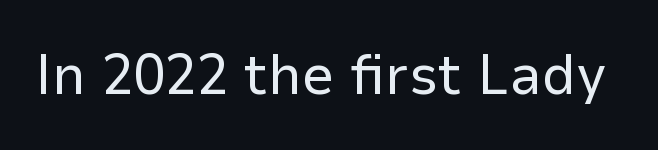
The image shows 58 px regular-weight sans-serif type, upright; set normal letter spacing, not underlined; low stroke contrast and a medium x-height.
